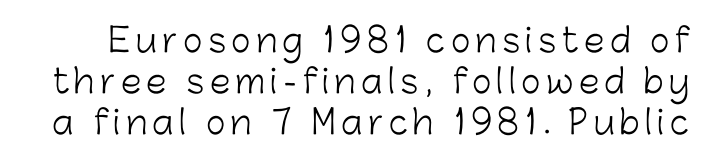
Q: Is the text bold? A: No.
Q: Is the text italic (slanted)? A: No, it is upright.
Q: Is the typeface a serif or a sans-serif typeface? A: Sans-serif.
Q: Is the text underlined? A: No.
Q: Is the spacing between lines tight, normal or loose? A: Normal.
Q: Width (condensed, normal, or wide)? A: Normal.
Q: Stroke contrast? A: Low.
Q: x-height? A: Medium.
Q: Monospaced? A: No.
